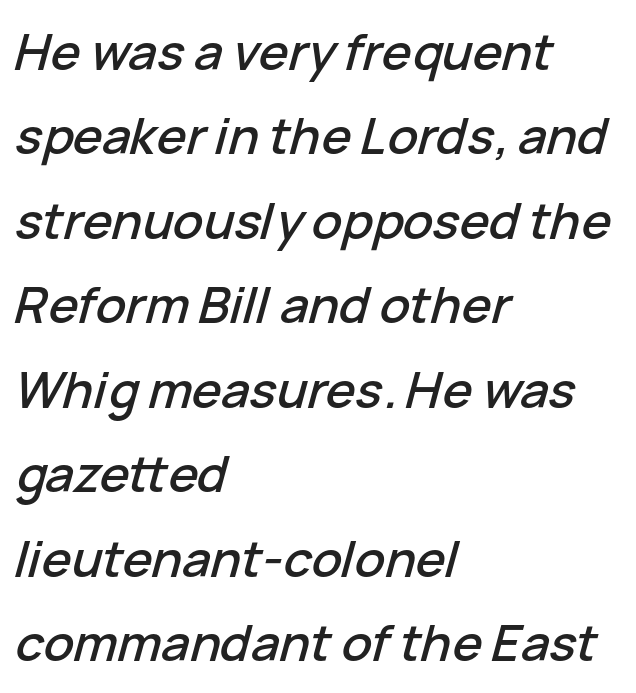
The passage shown stacks its lines at a standard gap. Honestly, there is no underline to notice here at all. The paragraph has a hard left edge and a soft right edge. Compared with typical body copy, the letter spacing here is the same.
